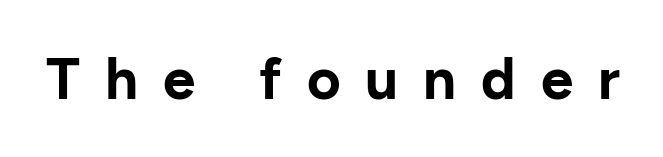
I'd call this a sans setting — the letters go barefoot. Beneath every word, the page is bare. Tracking here is generous; glyphs stand well apart from one another. Each glyph is drawn with heavy, bold strokes. Italic: no, the glyphs are upright roman. Here the designer chose a conventional face with non-uniform glyph widths.
